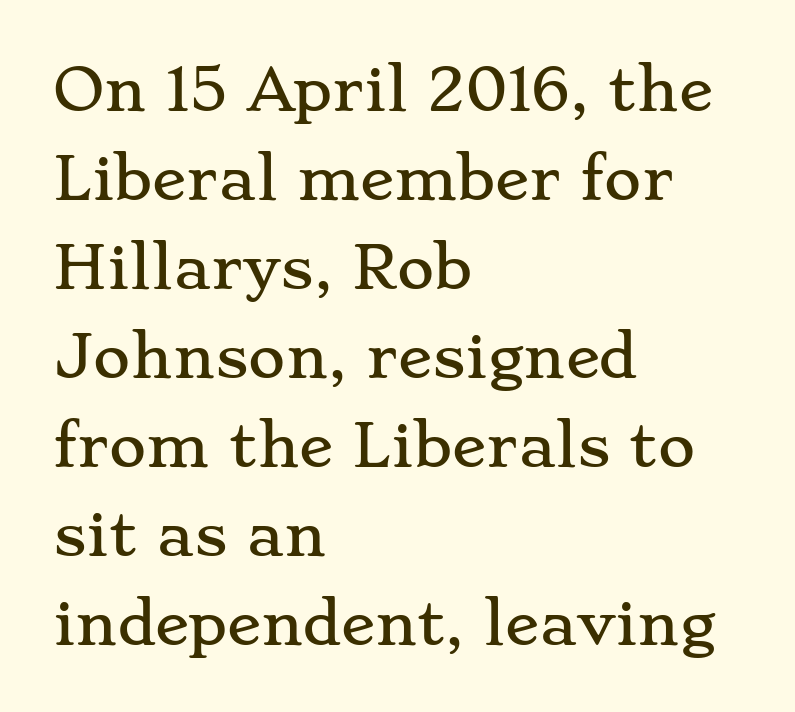
The image shows 57 px wide serif type, upright; set left-aligned, normal line spacing (1.56x), normal letter spacing, not underlined; low stroke contrast and a small x-height.
